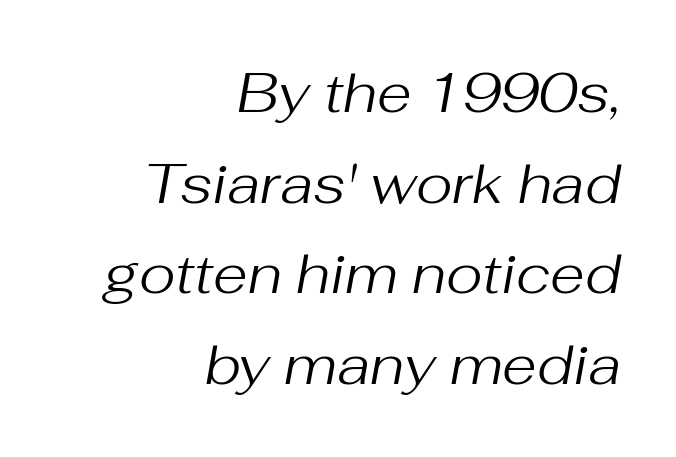
This reads as an unemphasized weight, regular at the heaviest. Vertical spacing — default. A typesetter would call this zero additional tracking. A typesetter would call this proportional, since set widths differ per character. There's an unmistakable incline to the writing here.
